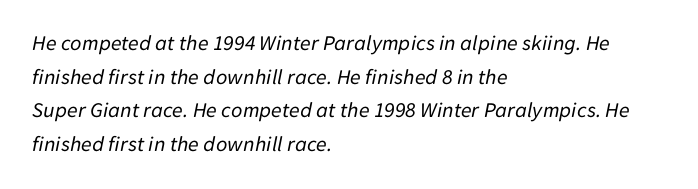
Q: Is the text bold? A: No.
Q: Is the text italic (slanted)? A: Yes, it leans right by about 11 degrees.
Q: Is the text underlined? A: No.
Q: How is the paragraph aligned? A: Left-aligned.
Q: Is the spacing between letters normal or unusually wide? A: Normal.
Q: Is the spacing between lines tight, normal or loose? A: Normal.
